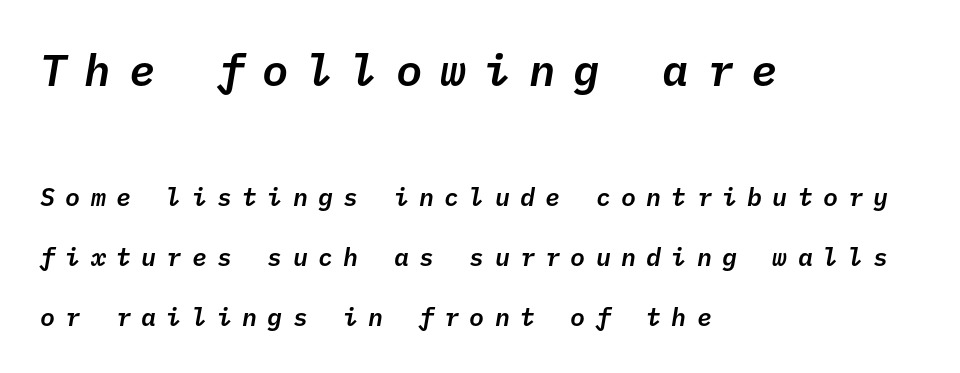
Q: Is the text italic (slanted)? A: Yes, it leans right by about 10 degrees.
Q: Is the text underlined? A: No.
Q: How is the paragraph aligned? A: Left-aligned.
Q: Is the spacing between letters normal or unusually wide? A: Unusually wide.
Q: Is the spacing between lines tight, normal or loose? A: Loose.
Q: Which block of text is set in a larger size, the first (top) or the second (bottom)? A: The first (top) one.
Q: Width (condensed, normal, or wide)? A: Normal.
Q: Stroke contrast? A: Low.
Q: x-height? A: Medium.
Q: Monospaced? A: Yes.
